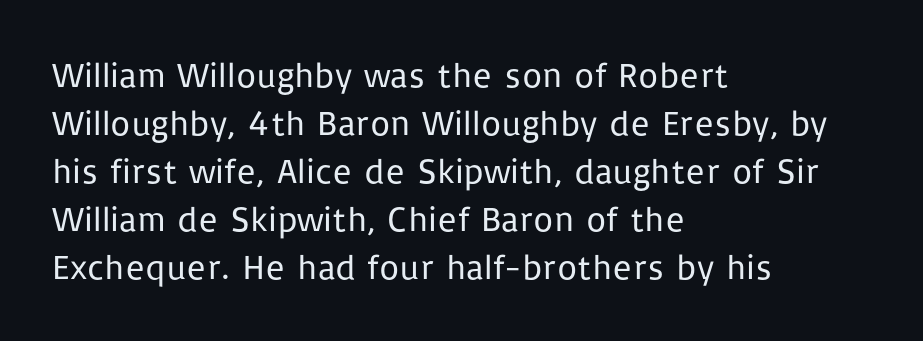
{"serif": "no", "italic": "no", "bold": "no", "weight": "regular", "width": "normal", "stroke_contrast": "low", "x_height": "medium", "monospaced": "no", "underline": "no", "align": "left", "line_spacing": "normal", "line_spacing_ratio": 1.37, "letter_spacing": "normal", "letter_spacing_em": 0.0, "glyph_px": 35}
